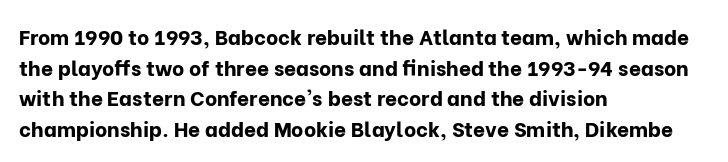
The image shows 21 px bold type, upright; set left-aligned, normal line spacing (1.46x), normal letter spacing, not underlined.
